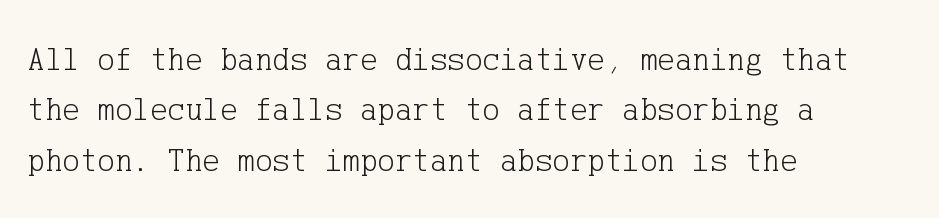
{"serif": "yes", "italic": "no", "bold": "no", "weight": "light", "width": "normal", "stroke_contrast": "low", "x_height": "medium", "underline": "no", "align": "left", "line_spacing": "normal", "line_spacing_ratio": 1.53, "letter_spacing": "normal", "letter_spacing_em": 0.0, "glyph_px": 33}
